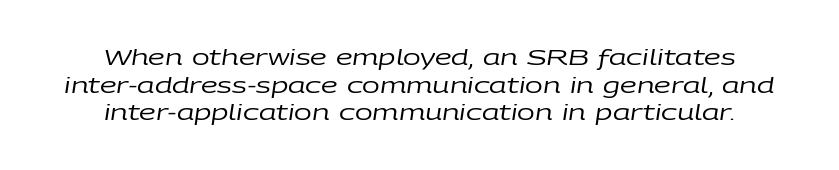
{"italic": "yes", "lean": "right", "slant_degrees": 9, "bold": "no", "underline": "no", "align": "center", "line_spacing": "normal", "line_spacing_ratio": 1.31, "letter_spacing": "normal", "letter_spacing_em": 0.0, "glyph_px": 21}
